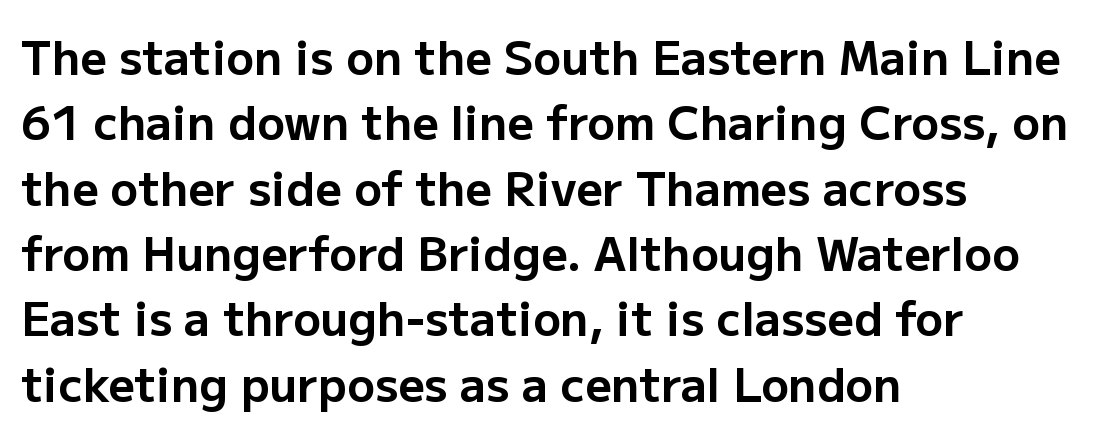
The image shows 46 px bold sans-serif type, upright; set left-aligned, normal line spacing (1.42x), normal letter spacing, not underlined; low stroke contrast and a medium x-height.
